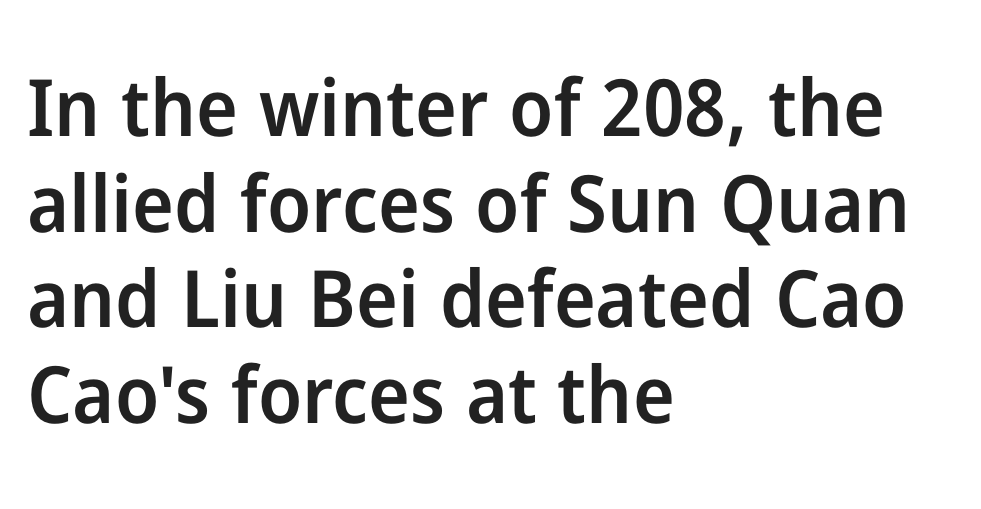
Q: Is the text bold? A: Semi-bold.
Q: Is the text italic (slanted)? A: No, it is upright.
Q: Is the typeface a serif or a sans-serif typeface? A: Sans-serif.
Q: Is the text underlined? A: No.
Q: How is the paragraph aligned? A: Left-aligned.
Q: Is the spacing between letters normal or unusually wide? A: Normal.
Q: Width (condensed, normal, or wide)? A: Normal.
Q: Stroke contrast? A: Low.
Q: x-height? A: Medium.
Q: Monospaced? A: No.
